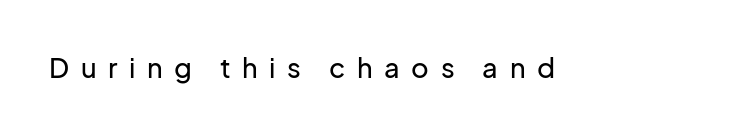
Q: Is the text italic (slanted)? A: No, it is upright.
Q: Is the text underlined? A: No.
Q: Is the spacing between letters normal or unusually wide? A: Unusually wide.
